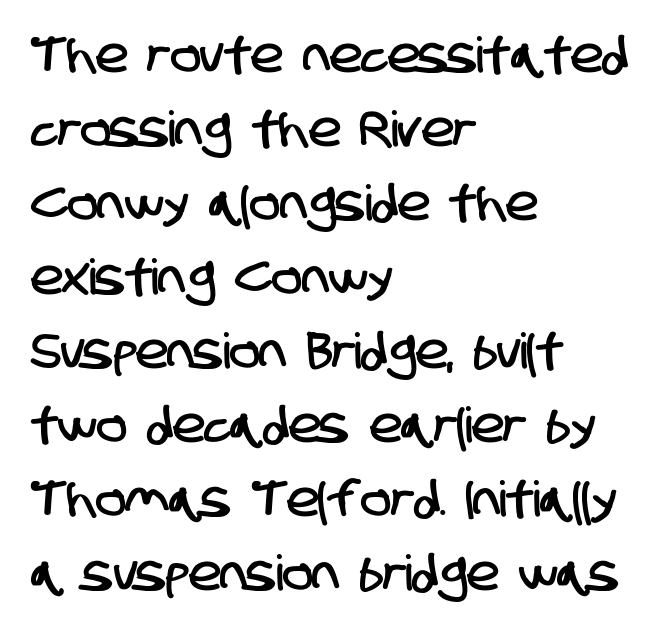
The image shows 49 px condensed sans-serif type; set left-aligned, normal line spacing (1.51x), normal letter spacing, not underlined; low stroke contrast and a large x-height.
